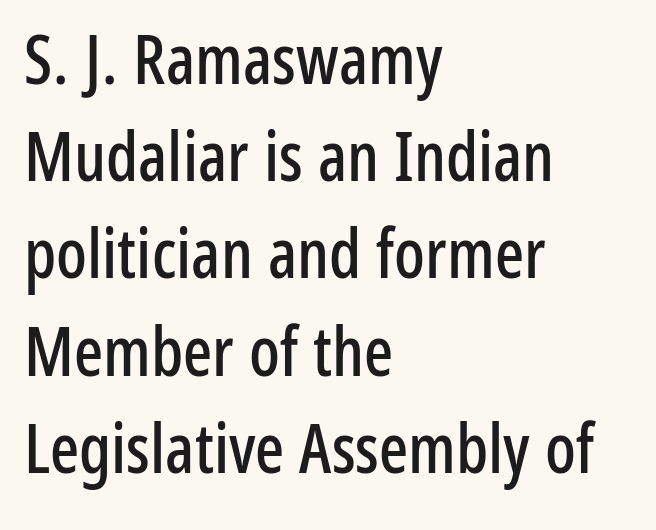
The image shows 68 px condensed sans-serif type, upright; set left-aligned, normal line spacing (1.43x), normal letter spacing, not underlined; low stroke contrast and a medium x-height.
